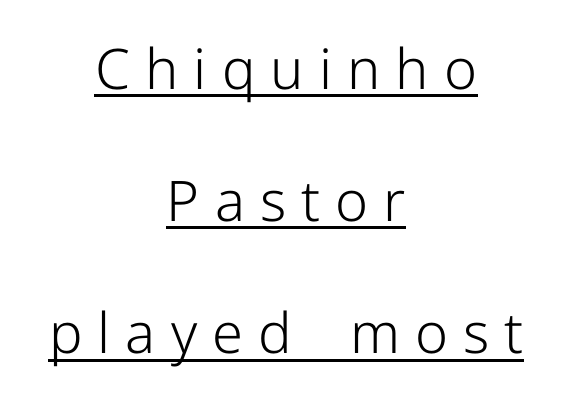
{"serif": "no", "italic": "no", "bold": "no", "weight": "light", "width": "normal", "stroke_contrast": "low", "x_height": "medium", "monospaced": "no", "underline": "yes", "align": "center", "line_spacing": "loose", "line_spacing_ratio": 2.36, "letter_spacing": "wide", "letter_spacing_em": 0.27, "glyph_px": 56}
